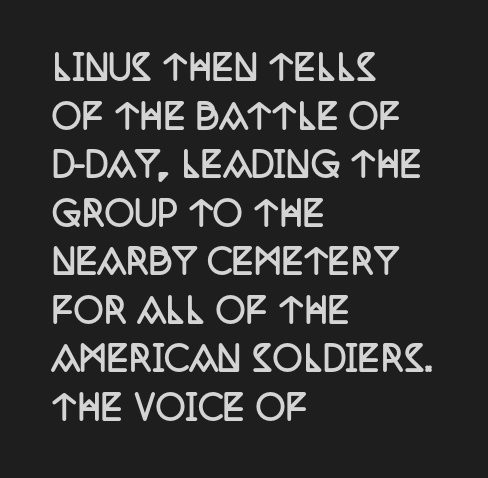
{"serif": "yes", "italic": "no", "bold": "yes", "weight": "semibold", "width": "condensed", "stroke_contrast": "low", "x_height": "large", "monospaced": "no", "underline": "no", "align": "left", "line_spacing": "normal", "line_spacing_ratio": 1.47, "letter_spacing": "normal", "letter_spacing_em": 0.0, "glyph_px": 33}
